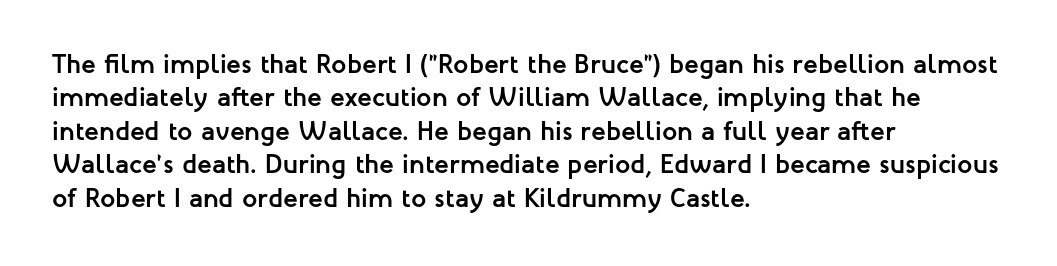
The image shows 27 px bold type, upright; set left-aligned, line spacing 1.24x, normal letter spacing, not underlined.
